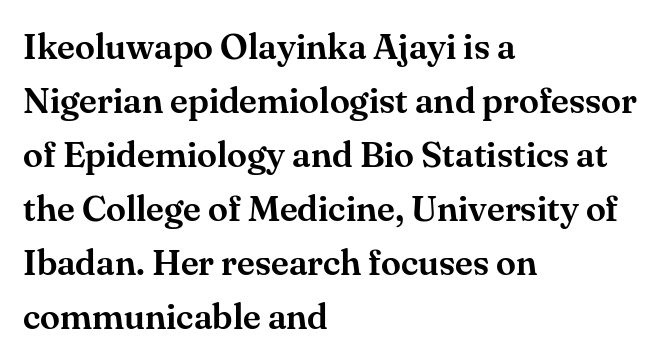
In terms of leading, this rendering sits right in the middle. The glyphs are unaccompanied by any horizontal stroke below them. If you drew a line through each stem, it would be perfectly vertical. The passage shown is typeset with a serif family.
